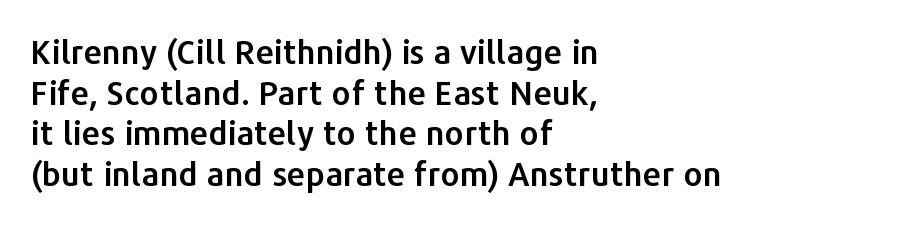
Q: Is the text italic (slanted)? A: No, it is upright.
Q: Is the typeface a serif or a sans-serif typeface? A: Sans-serif.
Q: Is the text underlined? A: No.
Q: How is the paragraph aligned? A: Left-aligned.
Q: Is the spacing between letters normal or unusually wide? A: Normal.
Q: Width (condensed, normal, or wide)? A: Normal.
Q: Stroke contrast? A: Low.
Q: x-height? A: Medium.
Q: Monospaced? A: No.
